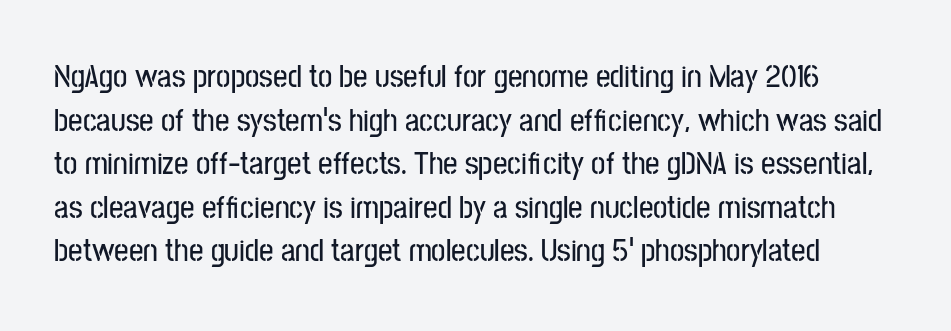
Q: Is the text italic (slanted)? A: No, it is upright.
Q: Is the typeface a serif or a sans-serif typeface? A: Sans-serif.
Q: Is the text underlined? A: No.
Q: Is the spacing between letters normal or unusually wide? A: Normal.
Q: Is the spacing between lines tight, normal or loose? A: Normal.
Q: Width (condensed, normal, or wide)? A: Condensed.
Q: Stroke contrast? A: Low.
Q: x-height? A: Medium.
Q: Monospaced? A: No.
